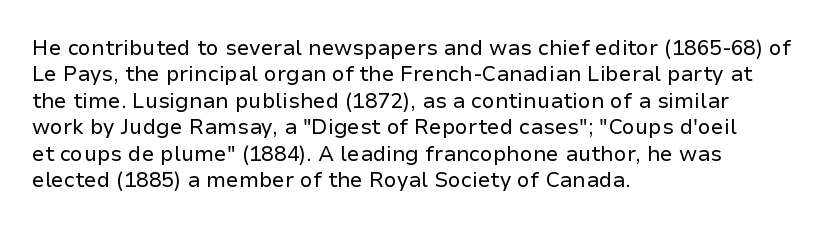
Q: Is the text bold? A: No.
Q: Is the text italic (slanted)? A: No, it is upright.
Q: Is the text underlined? A: No.
Q: How is the paragraph aligned? A: Left-aligned.
Q: Is the spacing between letters normal or unusually wide? A: Normal.
Q: Is the spacing between lines tight, normal or loose? A: Normal.
